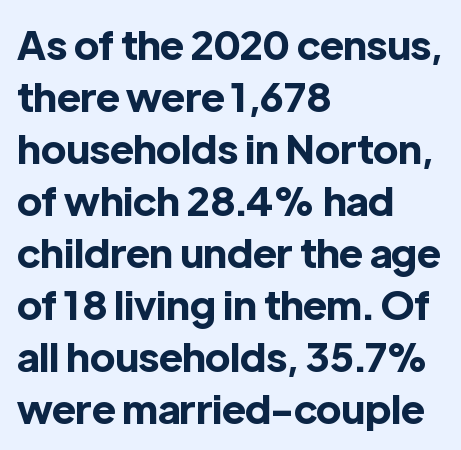
{"serif": "no", "italic": "no", "bold": "yes", "weight": "bold", "width": "normal", "x_height": "medium", "monospaced": "no", "underline": "no", "align": "left", "line_spacing": "normal", "line_spacing_ratio": 1.3, "letter_spacing": "normal", "letter_spacing_em": 0.0, "glyph_px": 40}
